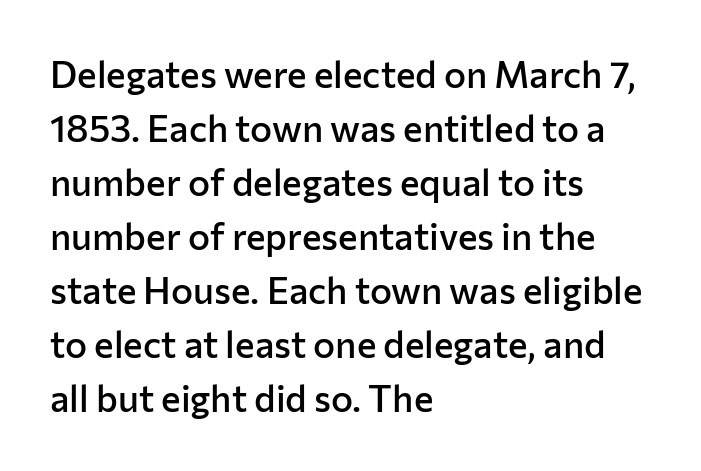
Q: Is the text bold? A: Semi-bold.
Q: Is the text italic (slanted)? A: No, it is upright.
Q: Is the typeface a serif or a sans-serif typeface? A: Sans-serif.
Q: Is the text underlined? A: No.
Q: How is the paragraph aligned? A: Left-aligned.
Q: Is the spacing between letters normal or unusually wide? A: Normal.
Q: Is the spacing between lines tight, normal or loose? A: Normal.
Q: Width (condensed, normal, or wide)? A: Normal.
Q: Stroke contrast? A: Low.
Q: x-height? A: Medium.
Q: Monospaced? A: No.
